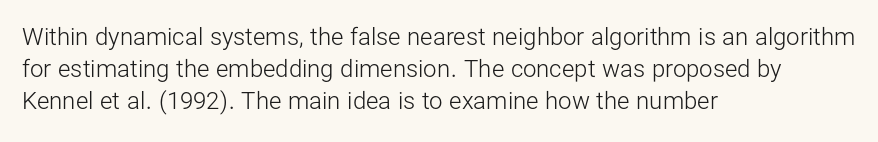
{"italic": "no", "bold": "no", "underline": "no", "align": "left", "line_spacing": "normal", "line_spacing_ratio": 1.33, "letter_spacing": "normal", "letter_spacing_em": 0.0, "glyph_px": 24}
